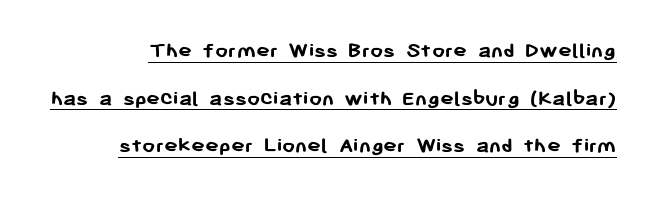
{"italic": "no", "bold": "yes", "underline": "yes", "line_spacing": "loose", "line_spacing_ratio": 2.07, "letter_spacing": "normal", "letter_spacing_em": 0.0, "glyph_px": 23}
